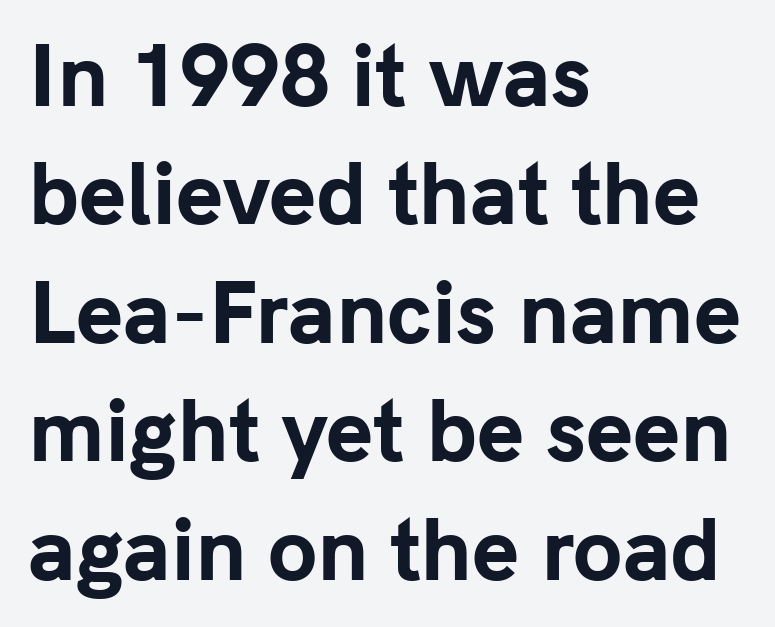
{"serif": "no", "italic": "no", "bold": "yes", "weight": "bold", "width": "normal", "stroke_contrast": "low", "x_height": "medium", "monospaced": "no", "underline": "no", "align": "left", "line_spacing": "normal", "line_spacing_ratio": 1.48, "letter_spacing": "normal", "letter_spacing_em": 0.0, "glyph_px": 80}
